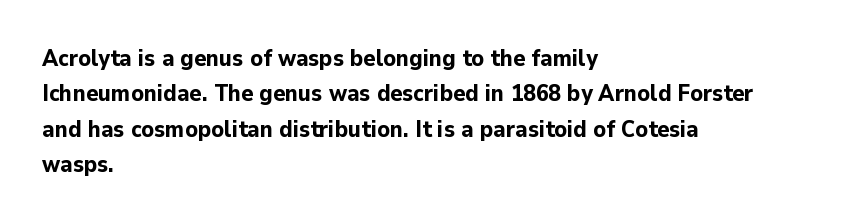
The strip under each line holds only bare page. The designer left line spacing at the default. Typeset ragged right — the left edge is the straight one. Heavy-handed strokes throughout: this text is bold.
